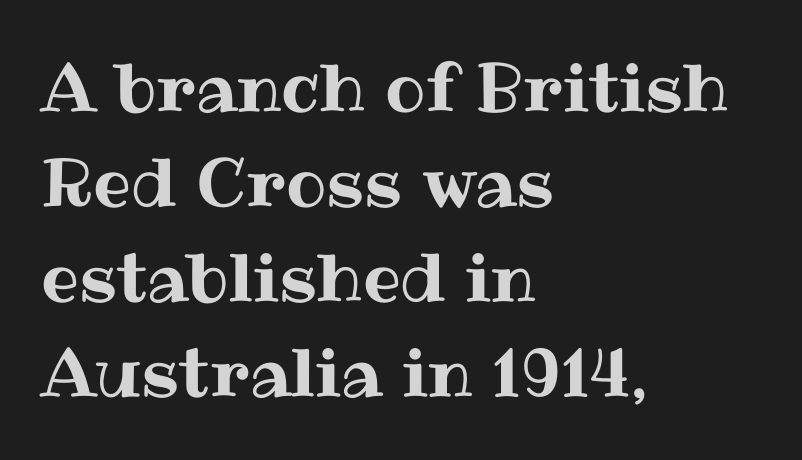
{"italic": "no", "width": "normal", "stroke_contrast": "medium", "x_height": "medium", "monospaced": "no", "underline": "no", "align": "left", "line_spacing": "normal", "line_spacing_ratio": 1.42, "letter_spacing": "normal", "letter_spacing_em": 0.0, "glyph_px": 67}
